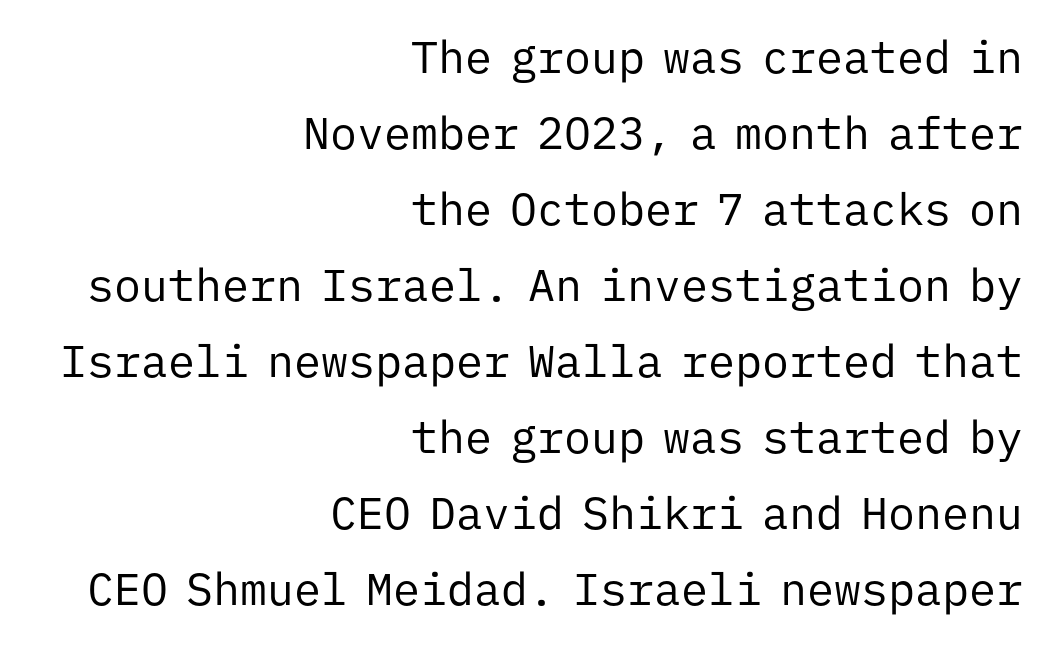
The image shows 45 px regular-weight sans-serif type, upright, monospaced; set right-aligned, normal line spacing (1.69x), normal letter spacing, not underlined; low stroke contrast and a medium x-height.
